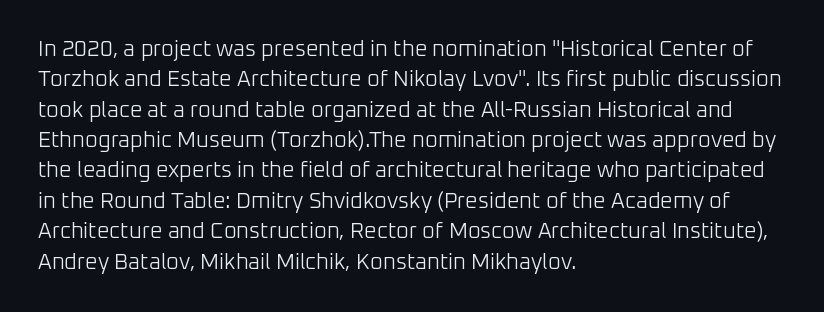
A quiet, ordinary-to-light weight characterises the typeface. The text block is weighted toward the left margin, trailing off unevenly rightward. This rendering leaves character spacing at its baseline value. Characters remain perfectly vertical along every line. The strip under each line holds only bare page.
